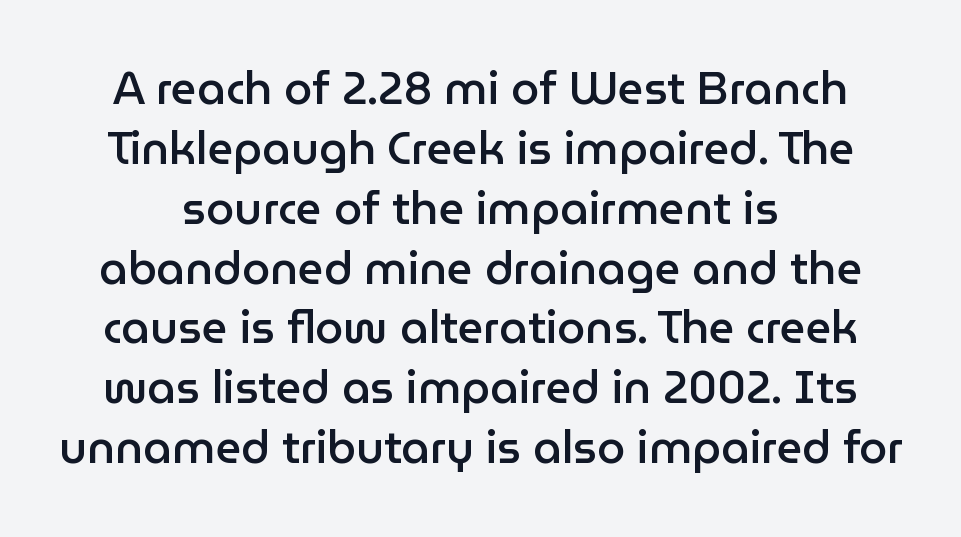
Spacing between characters is what you'd get straight out of the box. Moderately thickened strokes mark this as semibold type. Note the varied advance widths — an 'i' is clearly narrower than an 'm'. Do the letters lean? They stand straight.
